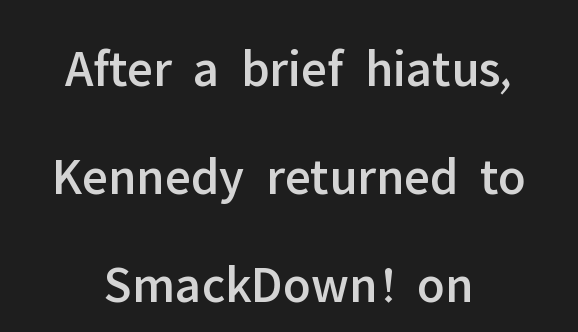
The image shows 53 px sans-serif type, upright; set centered, loose line spacing (2.04x), normal letter spacing, not underlined; low stroke contrast and a medium x-height.
